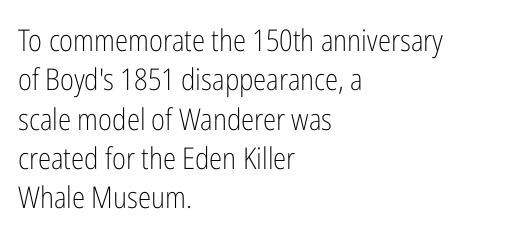
The image shows 30 px light, condensed sans-serif type, upright; set left-aligned, normal line spacing (1.31x), normal letter spacing, not underlined; low stroke contrast and a medium x-height.
